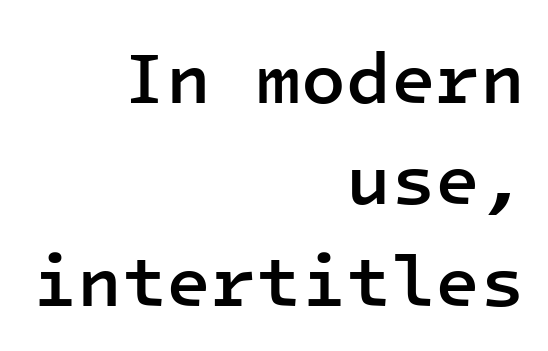
Q: Is the text bold? A: Semi-bold.
Q: Is the text italic (slanted)? A: No, it is upright.
Q: Is the typeface a serif or a sans-serif typeface? A: Sans-serif.
Q: Is the text underlined? A: No.
Q: How is the paragraph aligned? A: Right-aligned.
Q: Is the spacing between letters normal or unusually wide? A: Normal.
Q: Is the spacing between lines tight, normal or loose? A: Normal.
Q: Width (condensed, normal, or wide)? A: Normal.
Q: Stroke contrast? A: Low.
Q: x-height? A: Medium.
Q: Monospaced? A: Yes.
